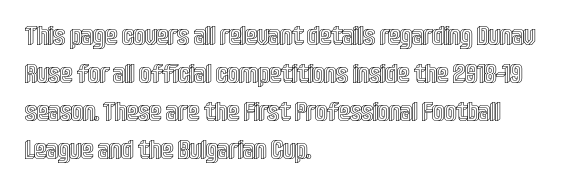
{"italic": "no", "underline": "no", "align": "left", "line_spacing": "normal", "line_spacing_ratio": 1.41, "letter_spacing": "normal", "letter_spacing_em": 0.0, "glyph_px": 27}
